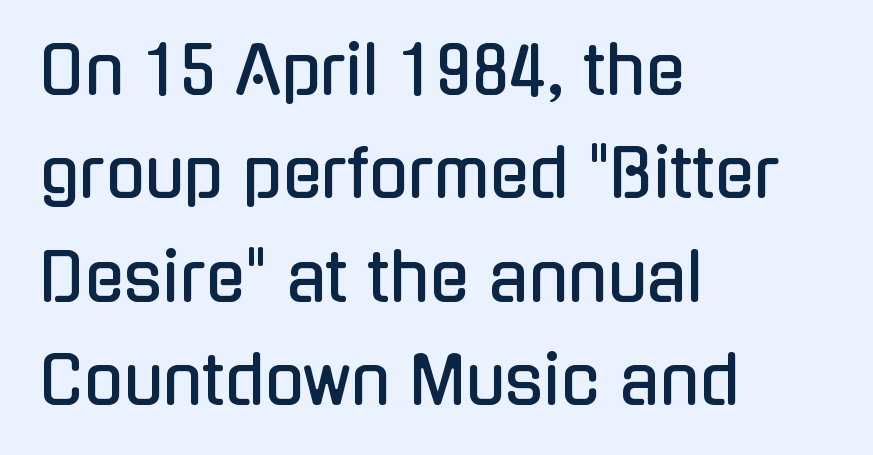
Caption: multi-line text, flush left, ragged right. Classification — sans serif. Anything drawn beneath the words? Only blank space. No extra tracking has been applied to these lines.
